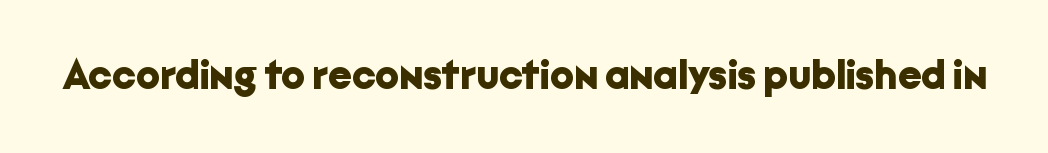
Q: Is the text bold? A: Yes.
Q: Is the text italic (slanted)? A: No, it is upright.
Q: Is the typeface a serif or a sans-serif typeface? A: Sans-serif.
Q: Is the text underlined? A: No.
Q: Is the spacing between letters normal or unusually wide? A: Normal.
Q: Width (condensed, normal, or wide)? A: Normal.
Q: Stroke contrast? A: Low.
Q: x-height? A: Medium.
Q: Monospaced? A: No.
